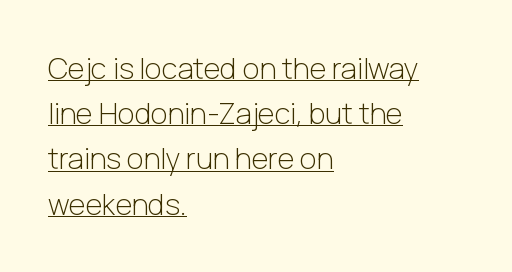
Do the characters align in a grid? No, the font is proportional. Line spacing here is normal. Horizontally, the lines are justified to the leading edge only. Underline: present.
